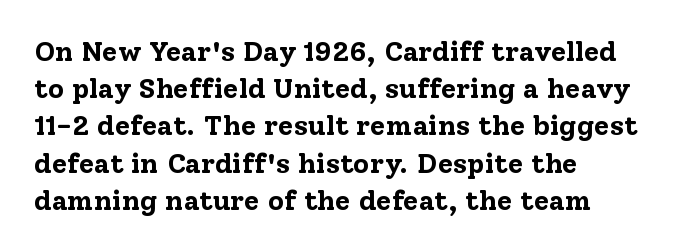
Q: Is the text bold? A: Yes.
Q: Is the text italic (slanted)? A: No, it is upright.
Q: Is the typeface a serif or a sans-serif typeface? A: Serif.
Q: Is the text underlined? A: No.
Q: How is the paragraph aligned? A: Left-aligned.
Q: Is the spacing between letters normal or unusually wide? A: Normal.
Q: Is the spacing between lines tight, normal or loose? A: Normal.
Q: Width (condensed, normal, or wide)? A: Normal.
Q: Stroke contrast? A: Low.
Q: x-height? A: Medium.
Q: Monospaced? A: No.
